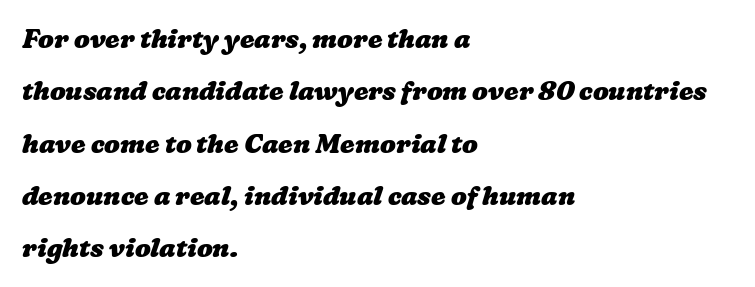
{"bold": "yes", "underline": "no", "align": "left", "line_spacing": "loose", "line_spacing_ratio": 2.01, "letter_spacing": "normal", "letter_spacing_em": 0.0, "glyph_px": 26}
